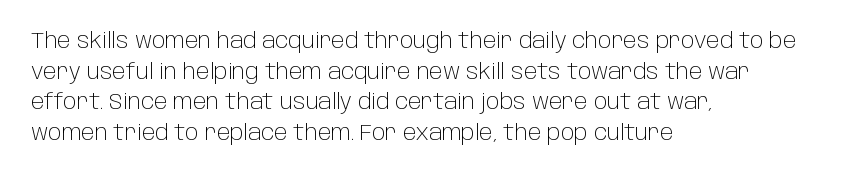
{"italic": "no", "bold": "no", "underline": "no", "align": "left", "line_spacing": "normal", "line_spacing_ratio": 1.46, "letter_spacing": "normal", "letter_spacing_em": 0.0, "glyph_px": 21}
